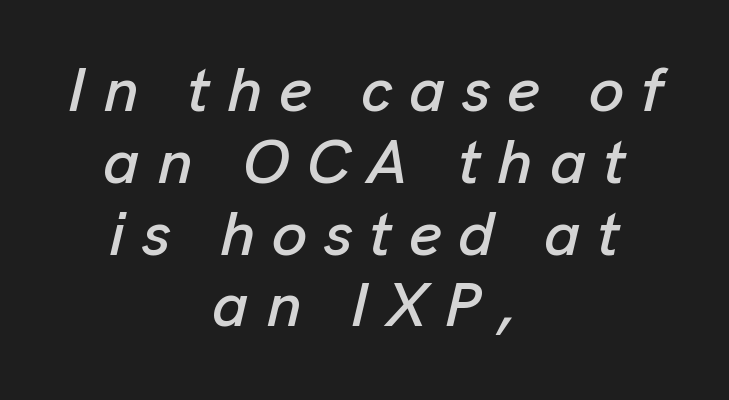
{"italic": "yes", "lean": "right", "slant_degrees": 13, "width": "normal", "stroke_contrast": "low", "x_height": "medium", "monospaced": "no", "underline": "no", "align": "center", "line_spacing": "tight", "line_spacing_ratio": 1.14, "letter_spacing": "wide", "letter_spacing_em": 0.27, "glyph_px": 63}
